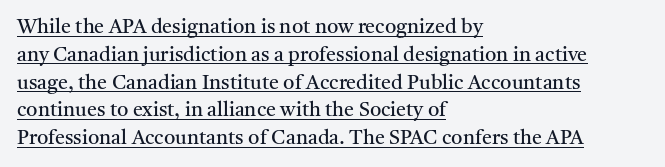
These characters rest on top of a visible drawn line. The strokes carry an ordinary text weight at most. Posture: straight, roman, zero tilt. The vertical gap from one line to the next is medium. A classic flush-left, rag-right setting is used for this passage. The rendering keeps characters at their native spacing.
